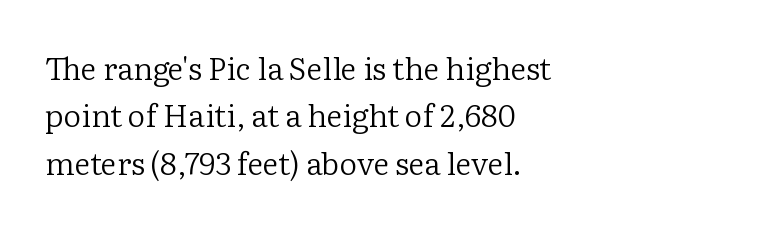
{"serif": "yes", "italic": "no", "bold": "no", "weight": "regular", "width": "normal", "stroke_contrast": "low", "x_height": "medium", "monospaced": "no", "underline": "no", "align": "left", "line_spacing": "normal", "line_spacing_ratio": 1.53, "letter_spacing": "normal", "letter_spacing_em": 0.0, "glyph_px": 31}
